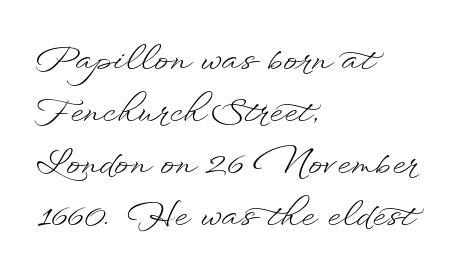
Q: Is the text bold? A: No.
Q: Is the text italic (slanted)? A: Yes.
Q: Is the text underlined? A: No.
Q: How is the paragraph aligned? A: Left-aligned.
Q: Is the spacing between letters normal or unusually wide? A: Normal.
Q: Is the spacing between lines tight, normal or loose? A: Normal.
Q: Width (condensed, normal, or wide)? A: Wide.
Q: Stroke contrast? A: Low.
Q: x-height? A: Small.
Q: Monospaced? A: No.
